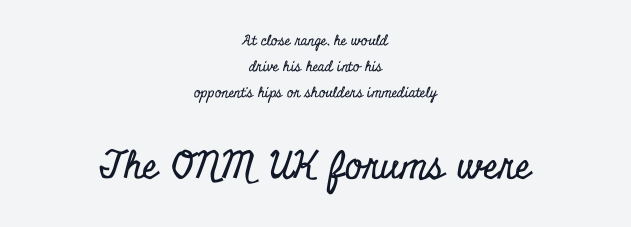
{"serif": "yes", "width": "condensed", "stroke_contrast": "low", "x_height": "small", "monospaced": "no", "underline": "no", "align": "center", "line_spacing_ratio": 1.87, "letter_spacing": "normal", "letter_spacing_em": 0.0, "larger_block": "second", "size_ratio": 2.71, "glyph_px": 38}
